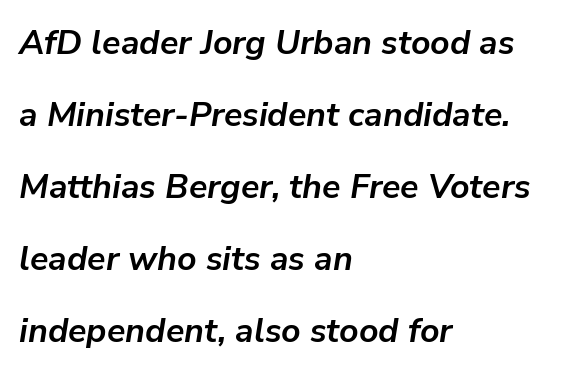
The image shows 34 px semibold type, italic (leaning right); set left-aligned, loose line spacing (2.12x), normal letter spacing, not underlined; low stroke contrast and a medium x-height.
